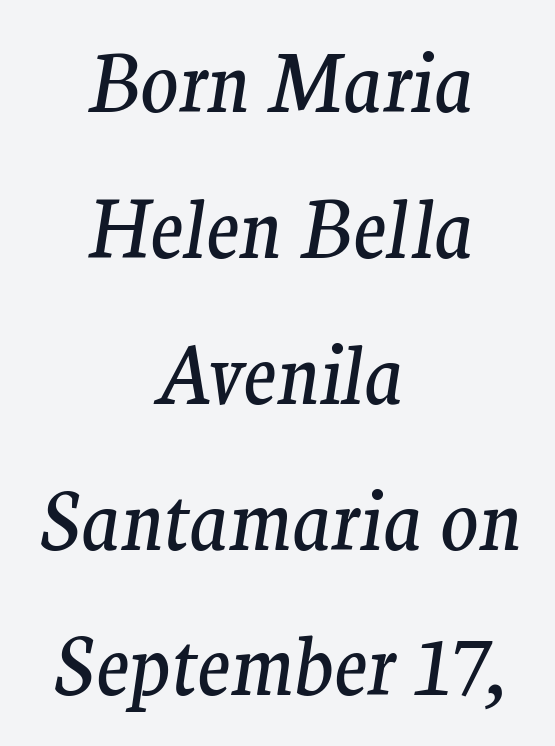
Q: Is the text bold? A: No.
Q: Is the text italic (slanted)? A: Yes, it leans right by about 9 degrees.
Q: Is the typeface a serif or a sans-serif typeface? A: Serif.
Q: Is the text underlined? A: No.
Q: How is the paragraph aligned? A: Centered.
Q: Is the spacing between letters normal or unusually wide? A: Normal.
Q: Width (condensed, normal, or wide)? A: Normal.
Q: Stroke contrast? A: Medium.
Q: x-height? A: Medium.
Q: Monospaced? A: No.
